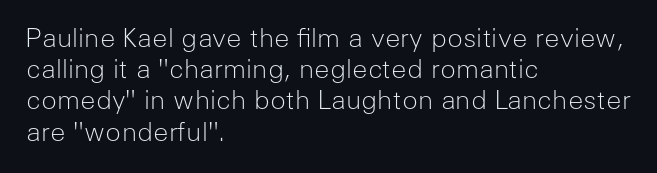
One-word summary of the alignment: left. In terms of letterspacing, this is plain default setting. The words here are not underlined. The characters are drawn with everyday or finer stroke widths. The letters stand straight up with perfectly vertical stems.
